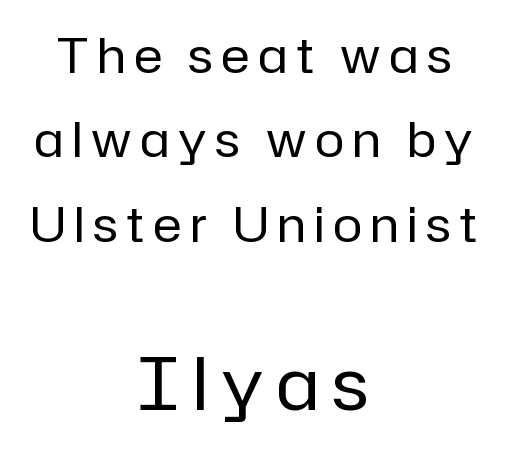
What kind of face is this? One without serifs — a sans. Descenders are the only things crossing below the line. Note the varied advance widths — an 'i' is clearly narrower than an 'm'. These glyphs show unthickened strokes, regular width or finer.
